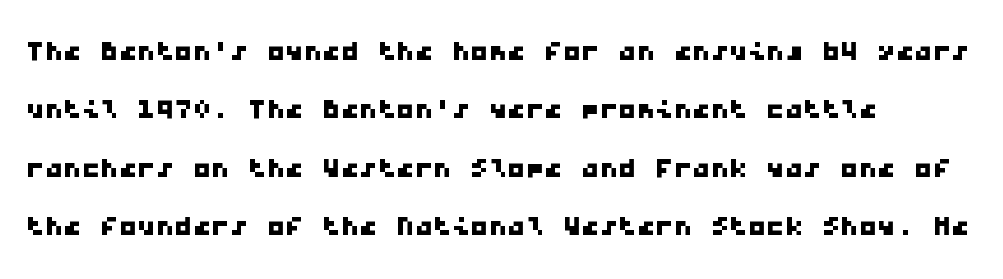
{"serif": "no", "width": "wide", "stroke_contrast": "low", "x_height": "medium", "monospaced": "yes", "underline": "no", "align": "left", "line_spacing": "normal", "line_spacing_ratio": 1.58, "letter_spacing": "normal", "letter_spacing_em": 0.0, "glyph_px": 37}
